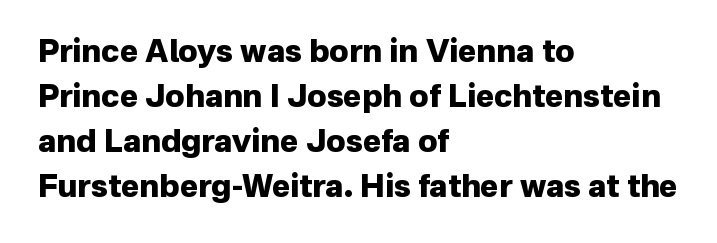
{"serif": "no", "italic": "no", "bold": "yes", "weight": "heavy", "width": "normal", "stroke_contrast": "low", "x_height": "medium", "monospaced": "no", "underline": "no", "align": "left", "line_spacing": "normal", "line_spacing_ratio": 1.45, "letter_spacing": "normal", "letter_spacing_em": 0.0, "glyph_px": 31}
